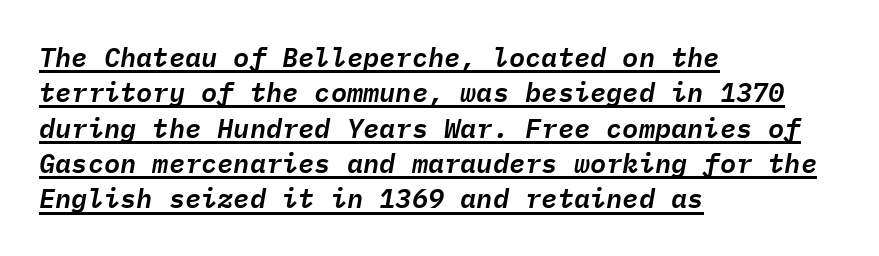
Q: Is the text italic (slanted)? A: Yes, it leans right by about 9 degrees.
Q: Is the text underlined? A: Yes.
Q: How is the paragraph aligned? A: Left-aligned.
Q: Is the spacing between letters normal or unusually wide? A: Normal.
Q: Is the spacing between lines tight, normal or loose? A: Normal.
